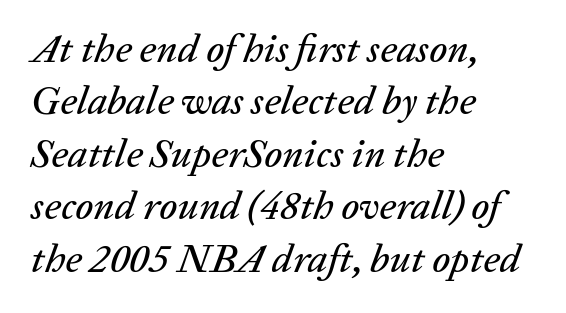
{"italic": "yes", "lean": "right", "slant_degrees": 20, "width": "normal", "stroke_contrast": "low", "x_height": "medium", "monospaced": "no", "underline": "no", "align": "left", "line_spacing": "normal", "line_spacing_ratio": 1.31, "letter_spacing": "normal", "letter_spacing_em": 0.0, "glyph_px": 40}
